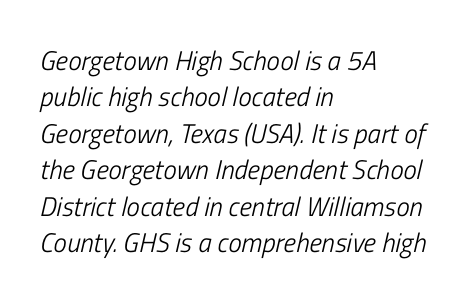
Q: Is the text bold? A: No.
Q: Is the text italic (slanted)? A: Yes, it leans right by about 13 degrees.
Q: Is the text underlined? A: No.
Q: How is the paragraph aligned? A: Left-aligned.
Q: Is the spacing between letters normal or unusually wide? A: Normal.
Q: Is the spacing between lines tight, normal or loose? A: Normal.
